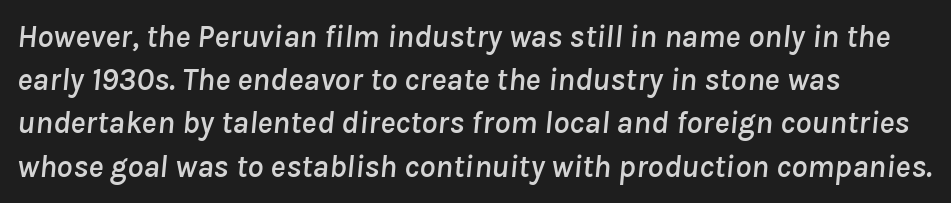
Is the letter spacing exaggerated? No — it looks like the ordinary default. These lines sit exactly where default settings would place them. Decoration check: the copy has no underline. A typesetter would mark this as italic. The face used here is proportionally spaced, like ordinary book or web type. Typeset ragged right — the left edge is the straight one.
